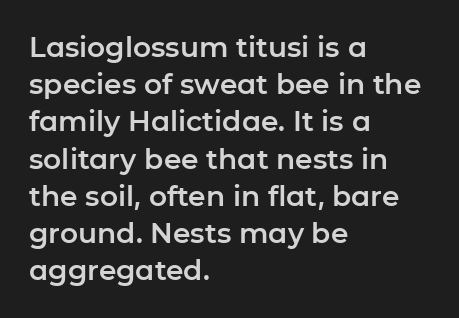
Letterform terminals end flat and unadorned throughout the passage. Upright lettering throughout. A typesetter would call this proportional, since set widths differ per character. Letter spacing: default. The block of text has a typical density, with ordinary space between rows.
